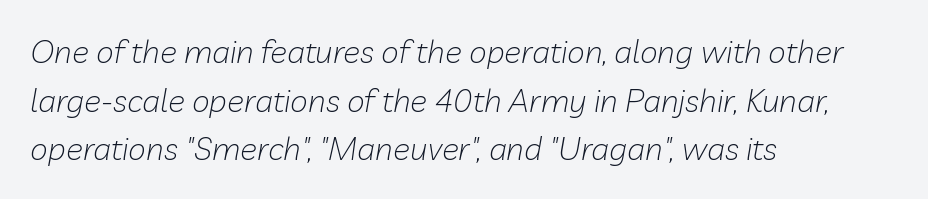
{"italic": "yes", "lean": "right", "slant_degrees": 10, "bold": "no", "weight": "light", "width": "normal", "stroke_contrast": "low", "x_height": "medium", "monospaced": "no", "underline": "no", "align": "left", "line_spacing": "normal", "line_spacing_ratio": 1.52, "letter_spacing": "normal", "letter_spacing_em": 0.0, "glyph_px": 32}
